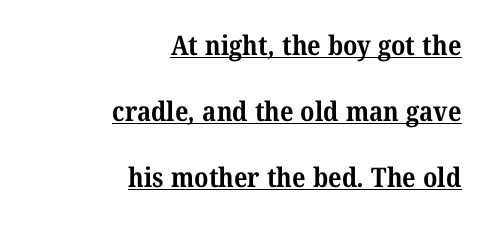
The image shows 27 px bold type; set right-aligned, loose line spacing (2.45x), normal letter spacing, underlined.
